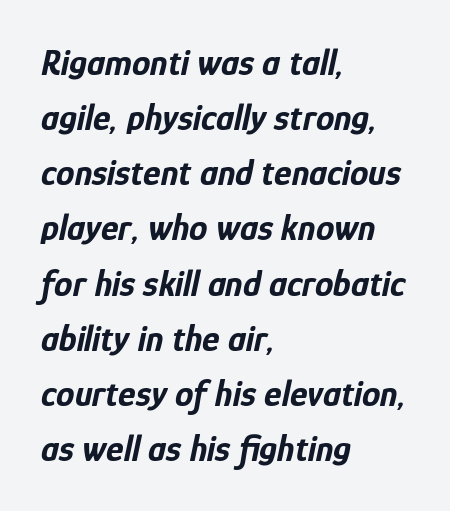
{"italic": "yes", "lean": "right", "slant_degrees": 12, "bold": "yes", "weight": "bold", "width": "condensed", "stroke_contrast": "low", "x_height": "medium", "monospaced": "no", "underline": "no", "align": "left", "line_spacing": "normal", "line_spacing_ratio": 1.49, "letter_spacing": "normal", "letter_spacing_em": 0.0, "glyph_px": 37}
